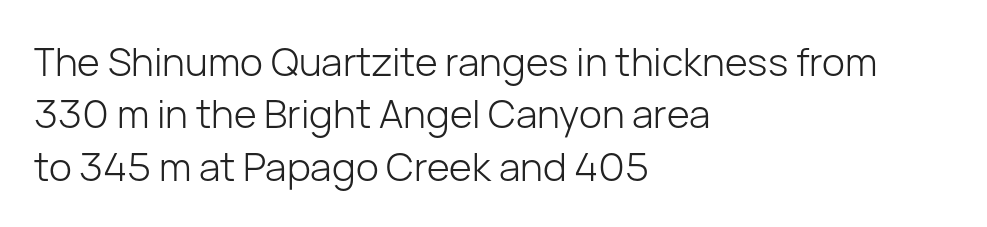
Does extra space separate the letters? No, they use regular spacing. A typesetter would mark this as roman, not italic. The line-height multiplier appears to be the usual default. This rendering features lettering with no underline.
